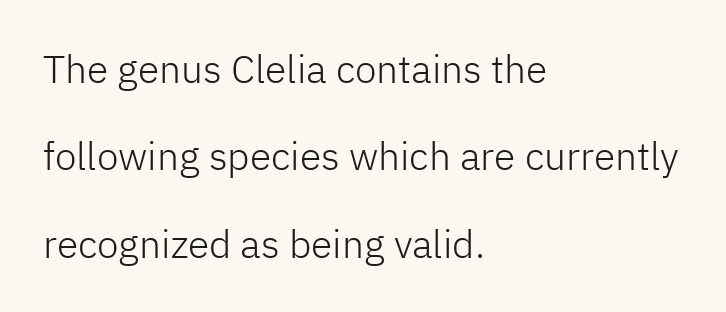
Q: Is the text bold? A: No.
Q: Is the text italic (slanted)? A: No, it is upright.
Q: Is the typeface a serif or a sans-serif typeface? A: Sans-serif.
Q: Is the text underlined? A: No.
Q: How is the paragraph aligned? A: Left-aligned.
Q: Is the spacing between letters normal or unusually wide? A: Normal.
Q: Is the spacing between lines tight, normal or loose? A: Loose.
Q: Width (condensed, normal, or wide)? A: Normal.
Q: Stroke contrast? A: Low.
Q: x-height? A: Medium.
Q: Monospaced? A: No.
